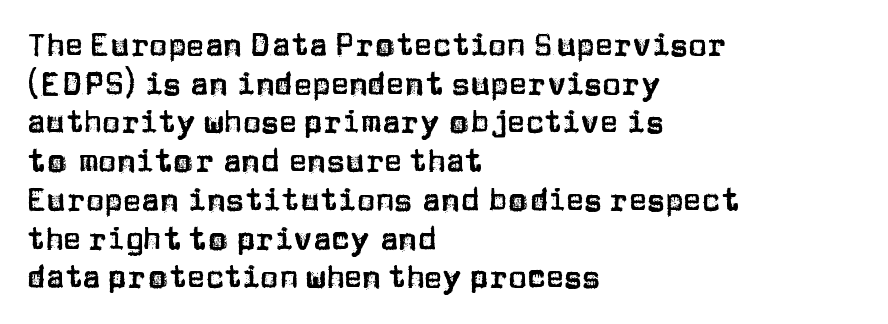
Q: Is the text italic (slanted)? A: No, it is upright.
Q: Is the typeface a serif or a sans-serif typeface? A: Sans-serif.
Q: Is the text underlined? A: No.
Q: How is the paragraph aligned? A: Left-aligned.
Q: Is the spacing between letters normal or unusually wide? A: Normal.
Q: Is the spacing between lines tight, normal or loose? A: Normal.
Q: Width (condensed, normal, or wide)? A: Normal.
Q: Stroke contrast? A: Low.
Q: x-height? A: Large.
Q: Monospaced? A: No.
